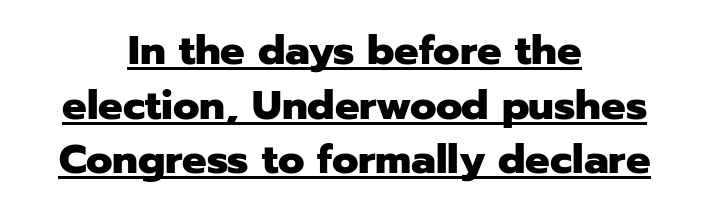
Q: Is the text bold? A: Yes.
Q: Is the text italic (slanted)? A: No, it is upright.
Q: Is the typeface a serif or a sans-serif typeface? A: Sans-serif.
Q: Is the text underlined? A: Yes.
Q: How is the paragraph aligned? A: Centered.
Q: Is the spacing between letters normal or unusually wide? A: Normal.
Q: Is the spacing between lines tight, normal or loose? A: Normal.
Q: Width (condensed, normal, or wide)? A: Normal.
Q: Stroke contrast? A: Low.
Q: x-height? A: Medium.
Q: Monospaced? A: No.
